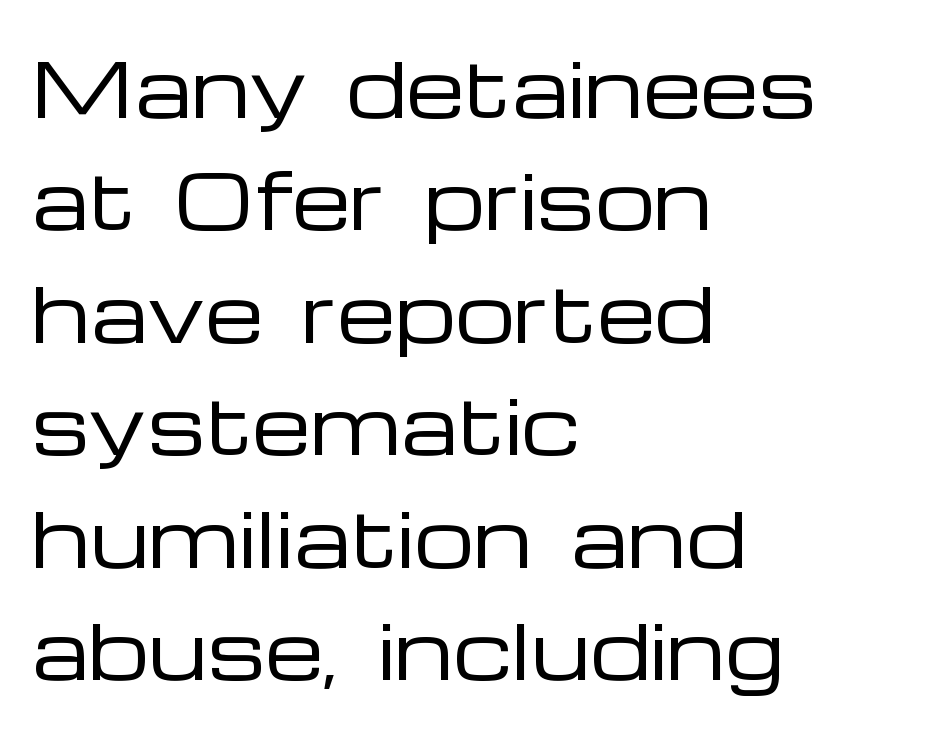
Ascenders rise straight up at ninety degrees. The face used here is a sans, in the tradition of grotesques and geometrics. Decoration check: the copy has no underline. On a weight scale, this lands at 450 or below. The block of text has a typical density, with ordinary space between rows.
